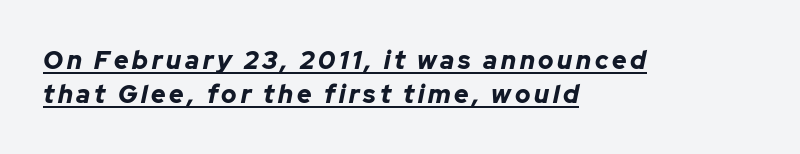
The image shows 25 px bold type, italic (leaning right); set left-aligned, normal line spacing (1.36x), underlined.
